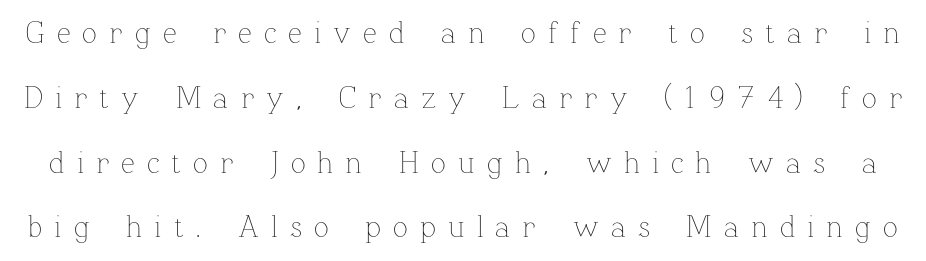
Q: Is the text bold? A: No.
Q: Is the text italic (slanted)? A: No, it is upright.
Q: Is the text underlined? A: No.
Q: Is the spacing between letters normal or unusually wide? A: Unusually wide.
Q: Is the spacing between lines tight, normal or loose? A: Loose.
Q: Width (condensed, normal, or wide)? A: Normal.
Q: Stroke contrast? A: Low.
Q: x-height? A: Medium.
Q: Monospaced? A: No.
